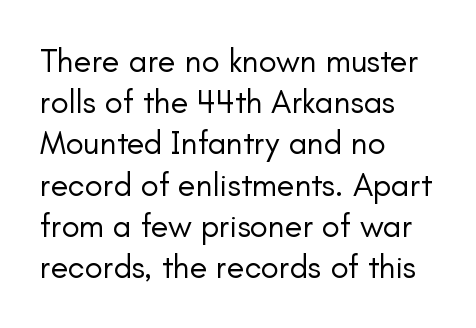
{"serif": "no", "italic": "no", "bold": "no", "weight": "regular", "width": "normal", "stroke_contrast": "low", "x_height": "small", "monospaced": "no", "underline": "no", "align": "left", "line_spacing": "normal", "line_spacing_ratio": 1.25, "letter_spacing": "normal", "letter_spacing_em": 0.0, "glyph_px": 33}
